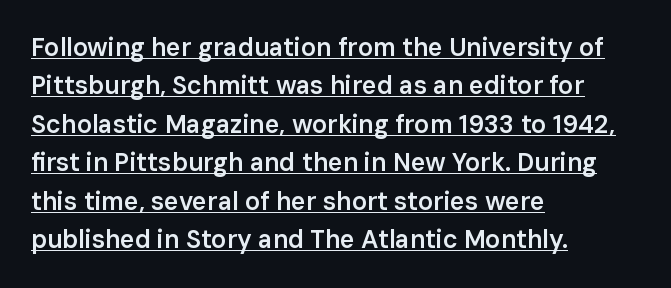
This block has exactly the height ordinary leading produces. Slightly chunky letters — semibold, I'd say, not full bold. Caption: lettering with a line underneath. The rendering anchors every line to the left-hand side. A roman cut, with each character standing at attention.
